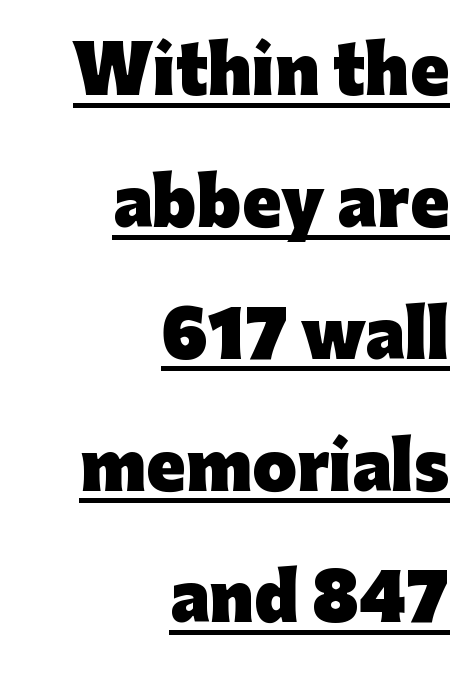
Q: Is the text bold? A: Yes.
Q: Is the text italic (slanted)? A: No, it is upright.
Q: Is the typeface a serif or a sans-serif typeface? A: Sans-serif.
Q: Is the text underlined? A: Yes.
Q: How is the paragraph aligned? A: Right-aligned.
Q: Is the spacing between letters normal or unusually wide? A: Normal.
Q: Is the spacing between lines tight, normal or loose? A: Loose.
Q: Width (condensed, normal, or wide)? A: Normal.
Q: Stroke contrast? A: Low.
Q: x-height? A: Medium.
Q: Monospaced? A: No.
